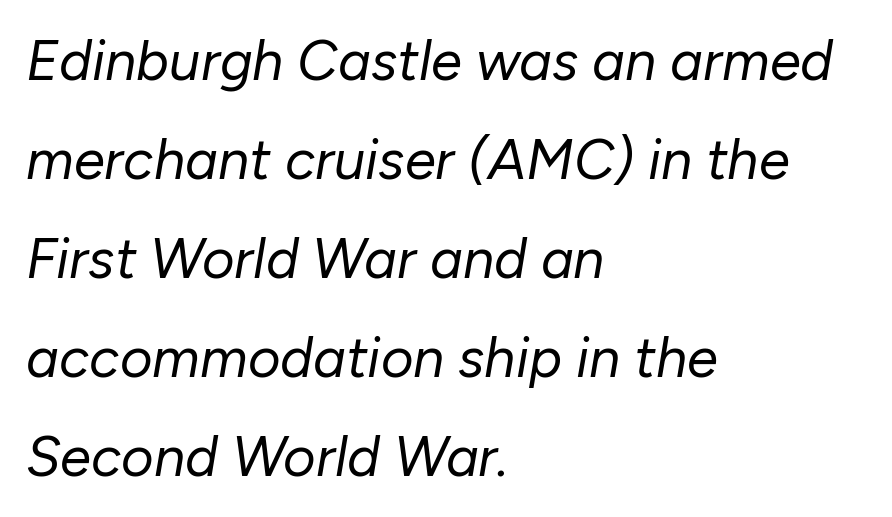
The image shows 56 px regular-weight type, italic (leaning right); set left-aligned, line spacing 1.77x, normal letter spacing, not underlined; low stroke contrast and a medium x-height.
